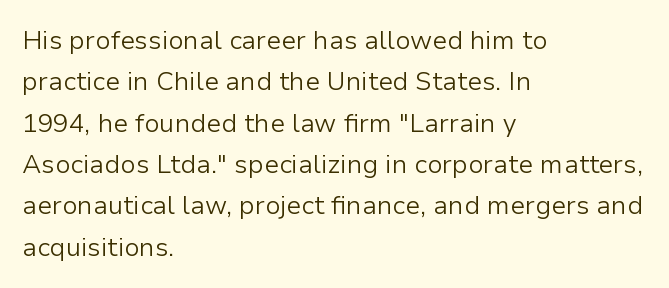
Each stroke keeps to a modest, everyday thickness or less. Whoever set this chose a conventional vertical rhythm. Caption: multi-line text, flush left, ragged right. Underlining? Definitely not there.
